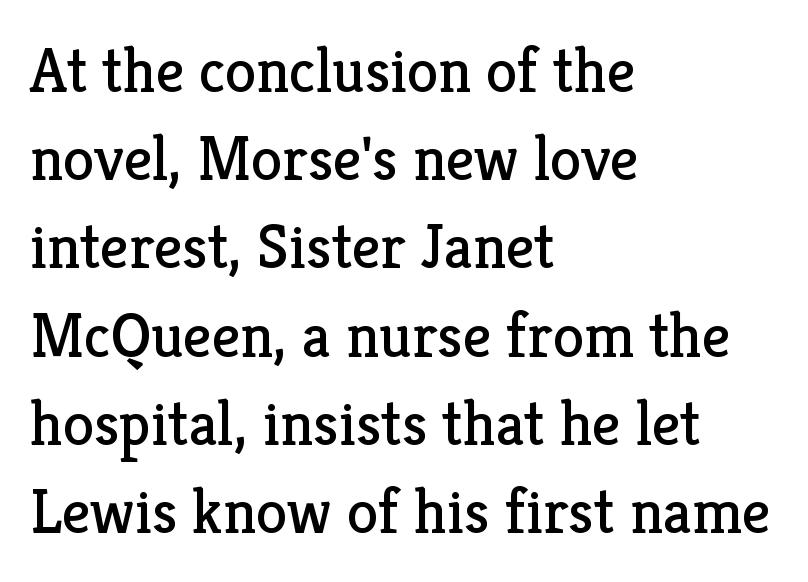
Q: Is the text bold? A: No.
Q: Is the text italic (slanted)? A: No, it is upright.
Q: Is the typeface a serif or a sans-serif typeface? A: Serif.
Q: Is the text underlined? A: No.
Q: How is the paragraph aligned? A: Left-aligned.
Q: Is the spacing between letters normal or unusually wide? A: Normal.
Q: Is the spacing between lines tight, normal or loose? A: Normal.
Q: Width (condensed, normal, or wide)? A: Normal.
Q: Stroke contrast? A: Low.
Q: x-height? A: Medium.
Q: Monospaced? A: No.
